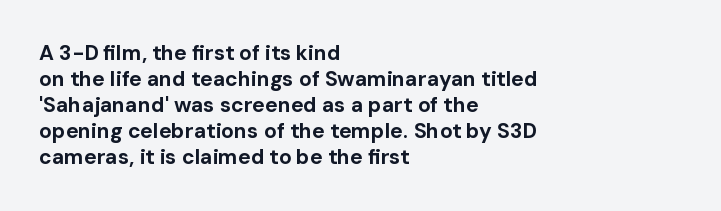
The strokes are fattened all the way to bold. Visually the block forms a straight wall on the left and a jagged coastline on the right. A typesetter would mark this as roman, not italic. The words here are not underlined.
